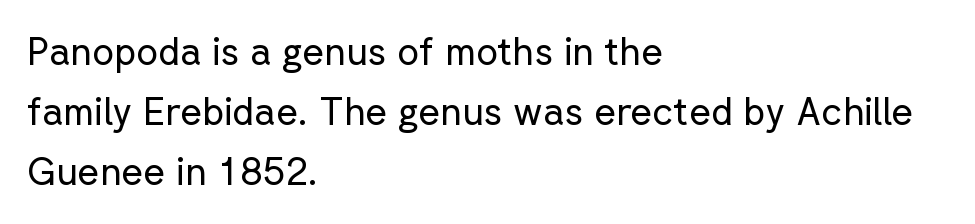
The image shows 38 px regular-weight sans-serif type, upright; set left-aligned, normal line spacing (1.58x), normal letter spacing, not underlined; low stroke contrast and a medium x-height.
